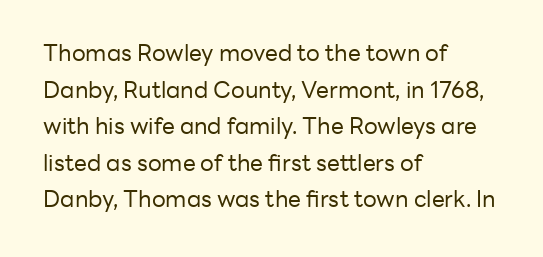
{"italic": "no", "bold": "no", "underline": "no", "align": "left", "line_spacing": "normal", "line_spacing_ratio": 1.59, "letter_spacing": "normal", "letter_spacing_em": 0.0, "glyph_px": 23}
